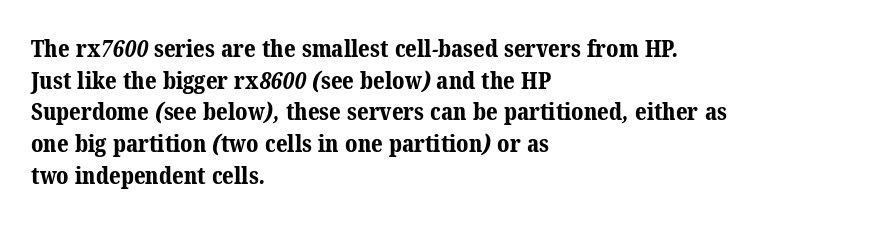
Underlining? Definitely not there. Evenly set lines give the paragraph a standard silhouette. Each line starts at the same left margin while the right side varies. The letters are bold, with thick, heavy strokes. Short note: letters normally spaced.
